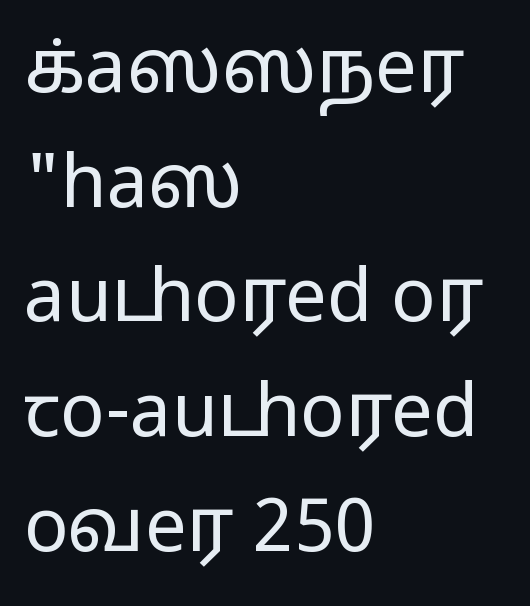
Q: Is the text bold? A: No.
Q: Is the text italic (slanted)? A: No, it is upright.
Q: Is the typeface a serif or a sans-serif typeface? A: Sans-serif.
Q: Is the text underlined? A: No.
Q: How is the paragraph aligned? A: Left-aligned.
Q: Is the spacing between letters normal or unusually wide? A: Normal.
Q: Is the spacing between lines tight, normal or loose? A: Normal.
Q: Width (condensed, normal, or wide)? A: Wide.
Q: Stroke contrast? A: Low.
Q: x-height? A: Medium.
Q: Monospaced? A: No.
